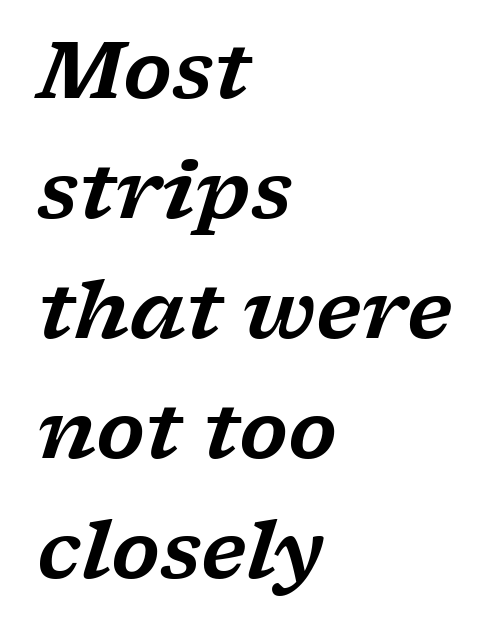
Q: Is the text italic (slanted)? A: Yes, it leans right by about 17 degrees.
Q: Is the typeface a serif or a sans-serif typeface? A: Serif.
Q: Is the text underlined? A: No.
Q: How is the paragraph aligned? A: Left-aligned.
Q: Is the spacing between letters normal or unusually wide? A: Normal.
Q: Is the spacing between lines tight, normal or loose? A: Normal.
Q: Width (condensed, normal, or wide)? A: Wide.
Q: Stroke contrast? A: Low.
Q: x-height? A: Medium.
Q: Monospaced? A: No.
